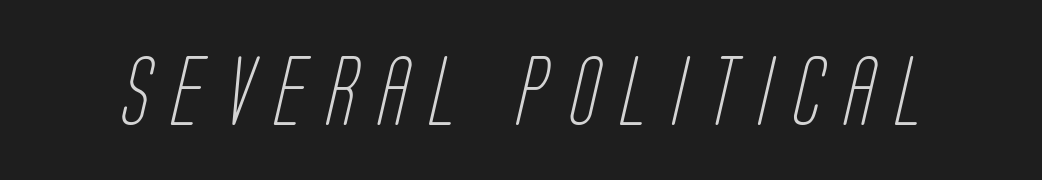
Q: Is the text bold? A: No.
Q: Is the typeface a serif or a sans-serif typeface? A: Sans-serif.
Q: Is the text underlined? A: No.
Q: Is the spacing between letters normal or unusually wide? A: Unusually wide.
Q: Width (condensed, normal, or wide)? A: Condensed.
Q: Stroke contrast? A: Low.
Q: x-height? A: Large.
Q: Monospaced? A: No.
